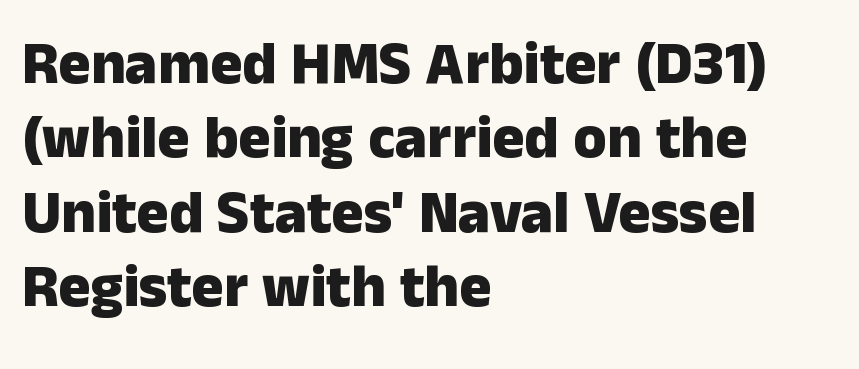
The image shows 60 px heavy sans-serif type, upright; set left-aligned, line spacing 1.24x, normal letter spacing, not underlined; low stroke contrast and a medium x-height.
